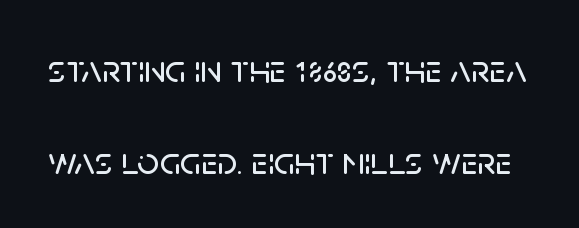
Each new line begins a long way beneath the previous one. The passage shown has conventional tracking throughout. I'd call this a sans setting — the letters go barefoot. Varying glyph widths throughout — classic text-font behaviour. Quick note: not italic, upright.
